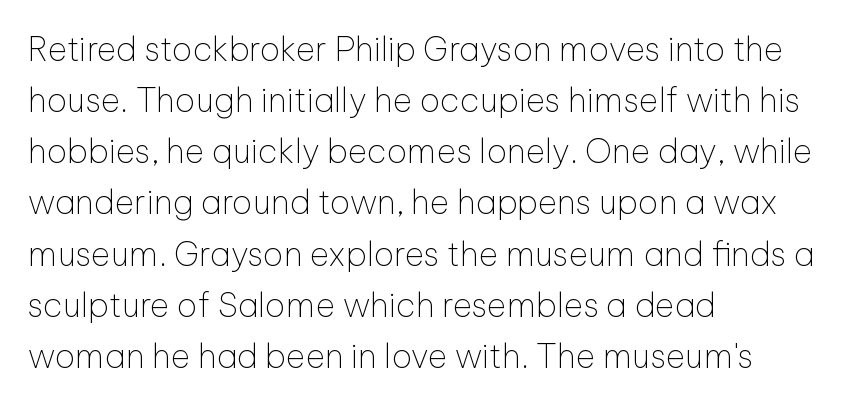
Q: Is the text bold? A: No.
Q: Is the text italic (slanted)? A: No, it is upright.
Q: Is the typeface a serif or a sans-serif typeface? A: Sans-serif.
Q: Is the text underlined? A: No.
Q: How is the paragraph aligned? A: Left-aligned.
Q: Is the spacing between letters normal or unusually wide? A: Normal.
Q: Is the spacing between lines tight, normal or loose? A: Normal.
Q: Width (condensed, normal, or wide)? A: Normal.
Q: Stroke contrast? A: Low.
Q: x-height? A: Medium.
Q: Monospaced? A: No.
